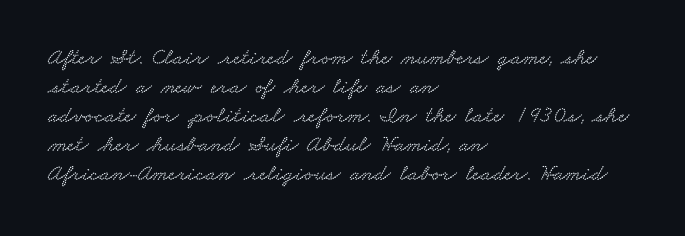
Q: Is the text underlined? A: No.
Q: How is the paragraph aligned? A: Left-aligned.
Q: Is the spacing between letters normal or unusually wide? A: Normal.
Q: Is the spacing between lines tight, normal or loose? A: Normal.
